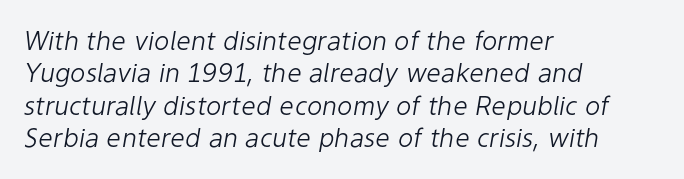
{"italic": "yes", "lean": "right", "slant_degrees": 9, "bold": "no", "underline": "no", "align": "left", "line_spacing": "normal", "line_spacing_ratio": 1.25, "letter_spacing": "normal", "letter_spacing_em": 0.0, "glyph_px": 26}
